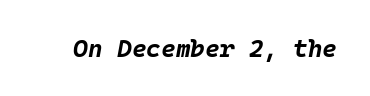
{"italic": "yes", "lean": "right", "slant_degrees": 10, "bold": "yes", "underline": "no", "letter_spacing": "normal", "letter_spacing_em": 0.0, "glyph_px": 25}
